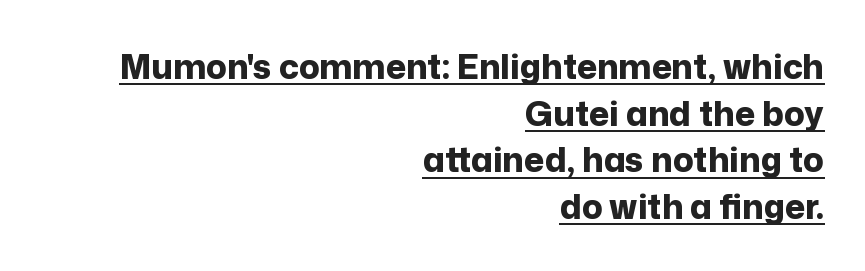
{"serif": "no", "italic": "no", "bold": "yes", "weight": "bold", "width": "normal", "stroke_contrast": "low", "x_height": "medium", "monospaced": "no", "underline": "yes", "align": "right", "line_spacing": "normal", "line_spacing_ratio": 1.37, "letter_spacing": "normal", "letter_spacing_em": 0.0, "glyph_px": 34}
